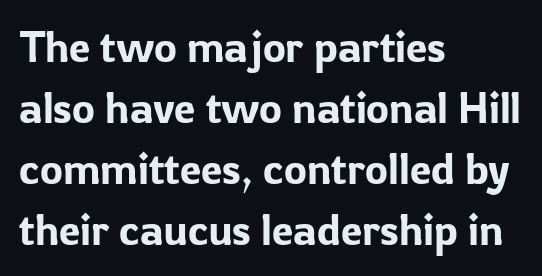
{"serif": "no", "italic": "no", "width": "normal", "stroke_contrast": "low", "x_height": "medium", "monospaced": "no", "underline": "no", "align": "left", "line_spacing": "normal", "line_spacing_ratio": 1.42, "letter_spacing": "normal", "letter_spacing_em": 0.0, "glyph_px": 43}
